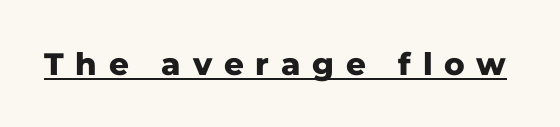
{"serif": "no", "italic": "no", "bold": "yes", "weight": "heavy", "width": "normal", "stroke_contrast": "low", "x_height": "medium", "monospaced": "no", "underline": "yes", "letter_spacing": "wide", "letter_spacing_em": 0.38, "glyph_px": 31}
